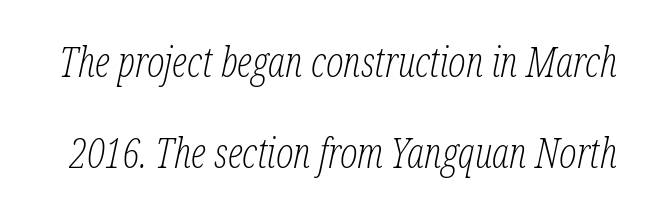
A bare baseline throughout the passage. You can tell it's italic because the verticals aren't actually vertical. The text was rendered using a seriffed face with decorative stroke endings. Here the designer chose a conventional face with non-uniform glyph widths. No chunkiness to these letters — they're not bold. The letterforms sit shoulder to shoulder at normal distance.
